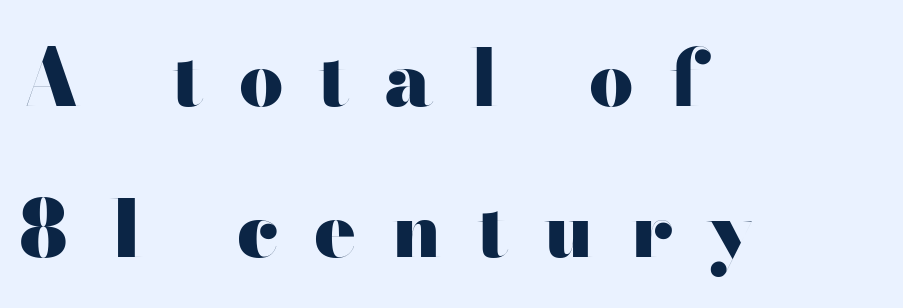
Q: Is the text bold? A: Yes.
Q: Is the text italic (slanted)? A: No, it is upright.
Q: Is the typeface a serif or a sans-serif typeface? A: Sans-serif.
Q: Is the text underlined? A: No.
Q: How is the paragraph aligned? A: Left-aligned.
Q: Is the spacing between letters normal or unusually wide? A: Unusually wide.
Q: Is the spacing between lines tight, normal or loose? A: Loose.
Q: Width (condensed, normal, or wide)? A: Wide.
Q: Stroke contrast? A: High.
Q: x-height? A: Small.
Q: Monospaced? A: No.
